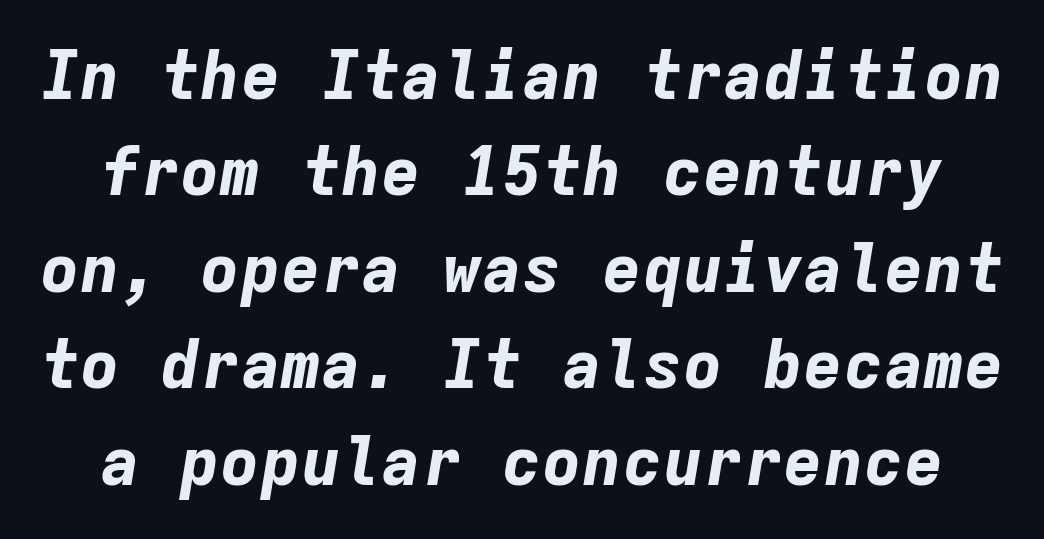
{"italic": "yes", "lean": "right", "slant_degrees": 9, "bold": "yes", "weight": "bold", "width": "normal", "stroke_contrast": "low", "x_height": "medium", "monospaced": "yes", "underline": "no", "line_spacing": "normal", "line_spacing_ratio": 1.44, "letter_spacing": "normal", "letter_spacing_em": 0.0, "glyph_px": 67}
